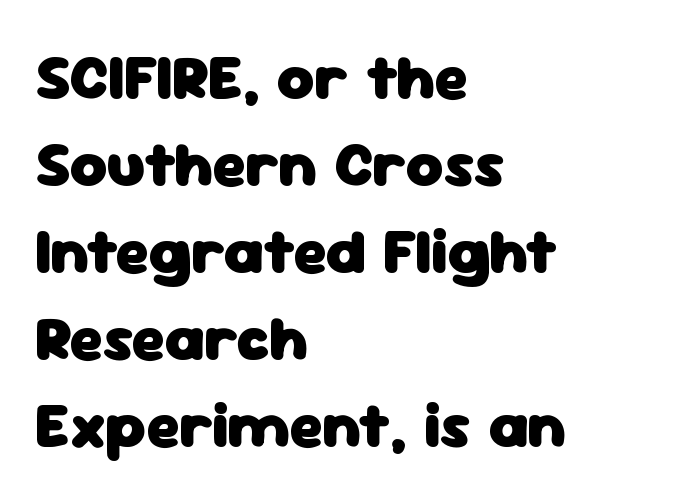
Q: Is the text bold? A: Yes.
Q: Is the text italic (slanted)? A: No, it is upright.
Q: Is the typeface a serif or a sans-serif typeface? A: Sans-serif.
Q: Is the text underlined? A: No.
Q: How is the paragraph aligned? A: Left-aligned.
Q: Is the spacing between letters normal or unusually wide? A: Normal.
Q: Is the spacing between lines tight, normal or loose? A: Normal.
Q: Width (condensed, normal, or wide)? A: Normal.
Q: Stroke contrast? A: Low.
Q: x-height? A: Medium.
Q: Monospaced? A: No.
